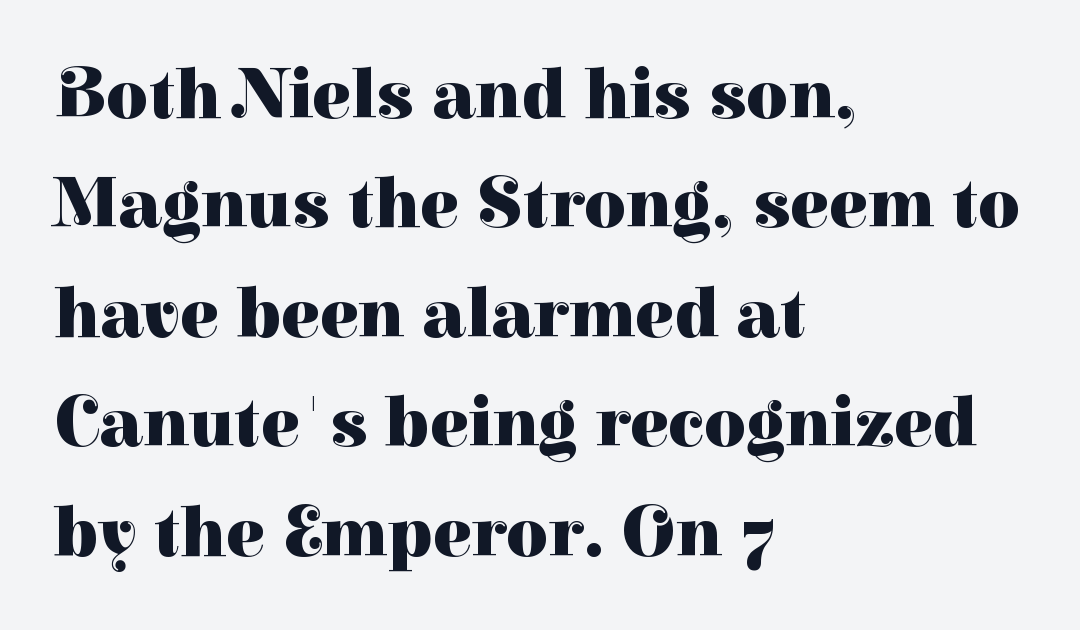
The image shows 72 px heavy serif type, upright; set left-aligned, normal line spacing (1.52x), normal letter spacing, not underlined; high stroke contrast and a medium x-height.
